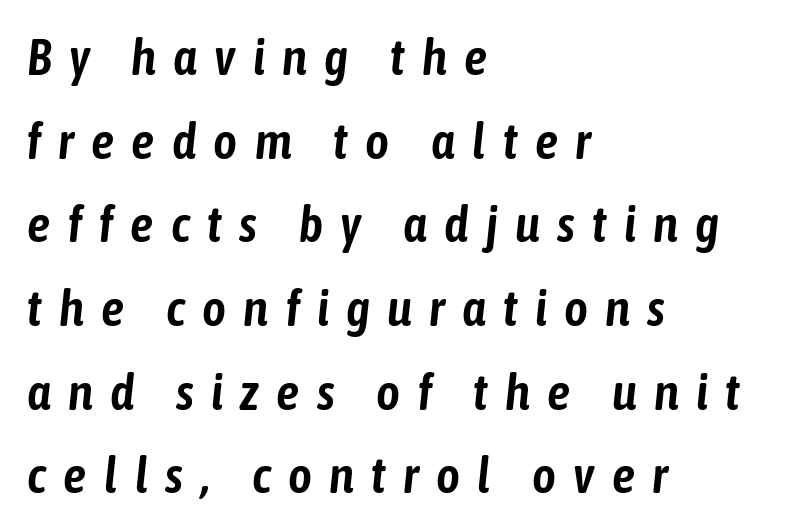
{"italic": "yes", "lean": "right", "slant_degrees": 6, "width": "condensed", "stroke_contrast": "low", "x_height": "medium", "monospaced": "no", "underline": "no", "align": "left", "line_spacing": "normal", "line_spacing_ratio": 1.64, "letter_spacing": "wide", "letter_spacing_em": 0.34, "glyph_px": 51}
